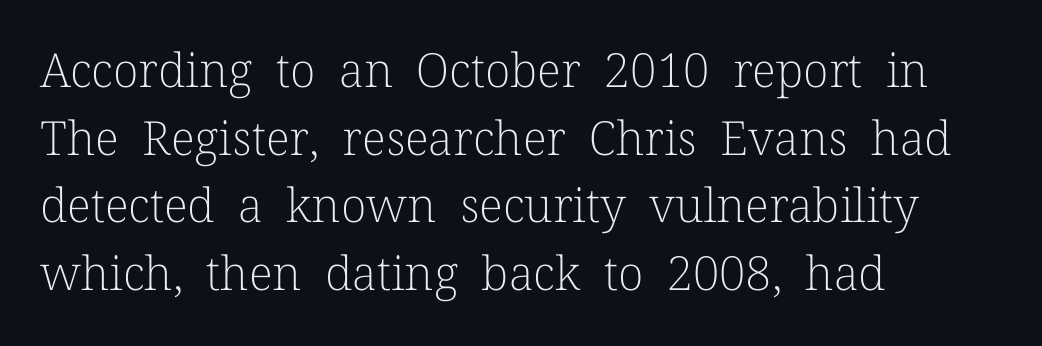
The image shows 47 px light serif type, upright; set left-aligned, normal line spacing (1.44x), normal letter spacing, not underlined; low stroke contrast and a medium x-height.
